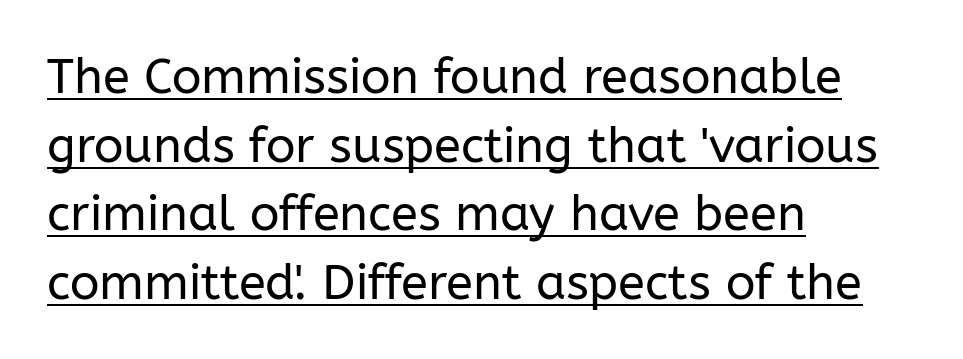
This is the regular roman posture of the typeface. You can tell from the bare stems that sans-serif type was used. A typesetter would call this leading conventional body-copy spacing. One-word summary of the alignment: left. The lettering is marked with a stroke running underneath it.
